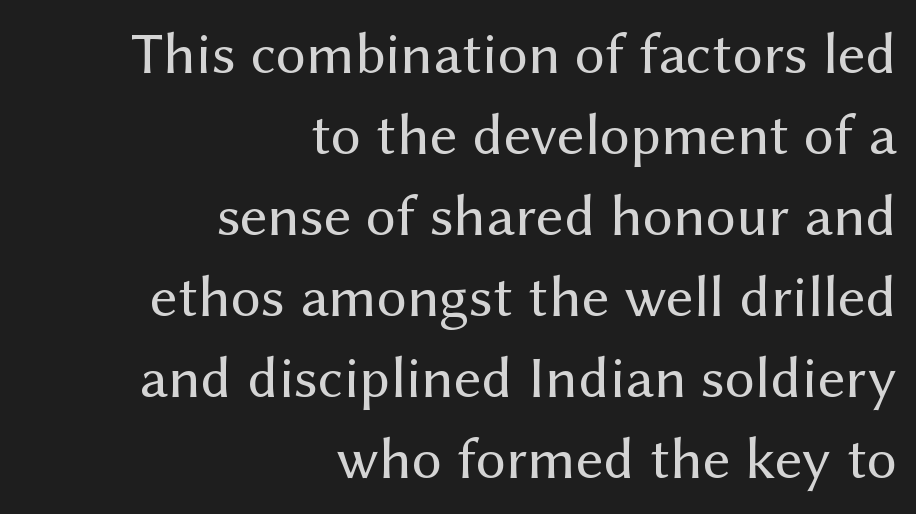
Q: Is the text bold? A: No.
Q: Is the text italic (slanted)? A: No, it is upright.
Q: Is the typeface a serif or a sans-serif typeface? A: Sans-serif.
Q: Is the text underlined? A: No.
Q: How is the paragraph aligned? A: Right-aligned.
Q: Is the spacing between letters normal or unusually wide? A: Normal.
Q: Is the spacing between lines tight, normal or loose? A: Normal.
Q: Width (condensed, normal, or wide)? A: Normal.
Q: Stroke contrast? A: Medium.
Q: x-height? A: Medium.
Q: Monospaced? A: No.
